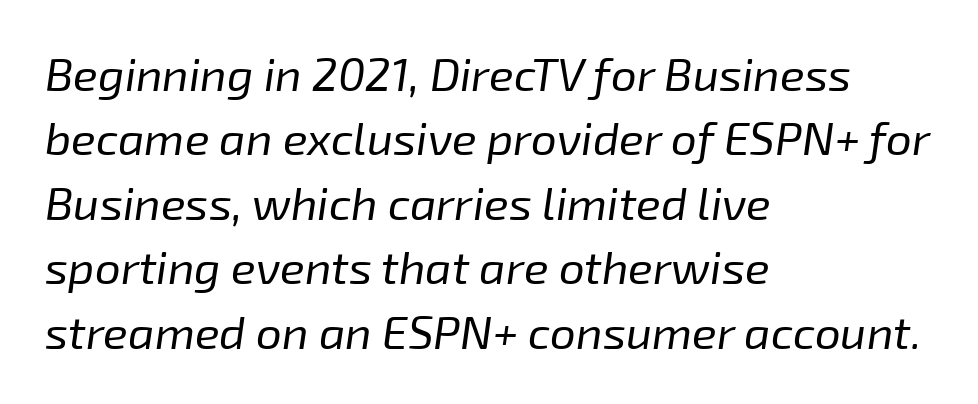
{"italic": "yes", "lean": "right", "slant_degrees": 8, "bold": "no", "weight": "regular", "width": "normal", "stroke_contrast": "low", "x_height": "medium", "monospaced": "no", "underline": "no", "align": "left", "line_spacing": "normal", "line_spacing_ratio": 1.4, "letter_spacing": "normal", "letter_spacing_em": 0.0, "glyph_px": 46}
